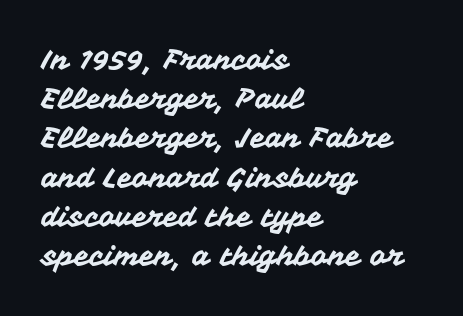
Think of a printed novel: that variable character pitch is what you see here. Each line starts at the same left margin while the right side varies. Letter spacing: default. Any mark beneath the type? The region is blank. Letterform terminals end flat and unadorned throughout the passage.
